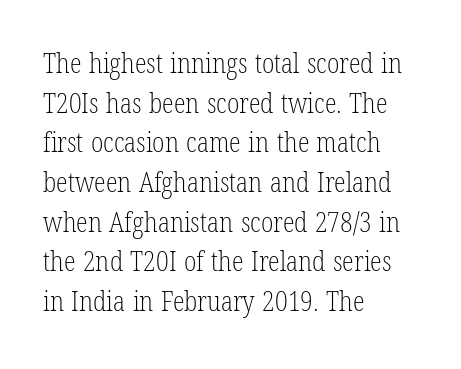
{"italic": "no", "bold": "no", "underline": "no", "align": "left", "line_spacing": "normal", "line_spacing_ratio": 1.47, "letter_spacing": "normal", "letter_spacing_em": 0.0, "glyph_px": 27}
